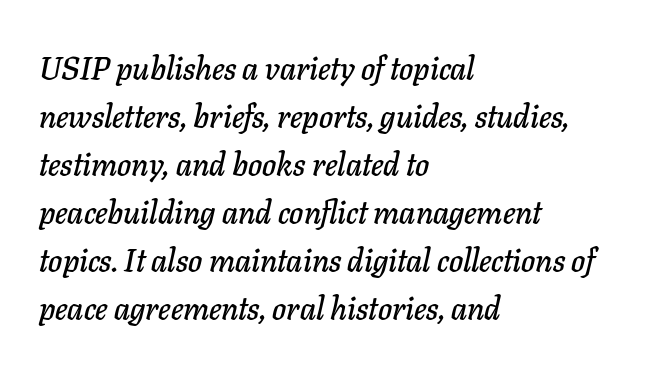
The image shows 32 px text type, italic (leaning right); set left-aligned, normal line spacing (1.5x), normal letter spacing, not underlined; low stroke contrast and a medium x-height.
